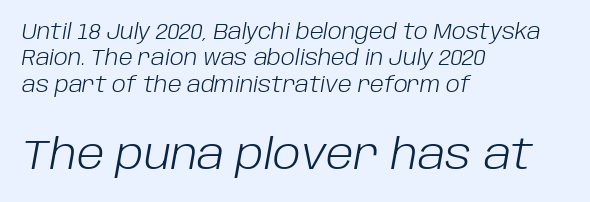
Q: Is the text bold? A: No.
Q: Is the text italic (slanted)? A: Yes, it leans right by about 10 degrees.
Q: Is the text underlined? A: No.
Q: How is the paragraph aligned? A: Left-aligned.
Q: Is the spacing between letters normal or unusually wide? A: Normal.
Q: Is the spacing between lines tight, normal or loose? A: Normal.
Q: Which block of text is set in a larger size, the first (top) or the second (bottom)? A: The second (bottom) one.
Q: Width (condensed, normal, or wide)? A: Normal.
Q: Stroke contrast? A: Low.
Q: x-height? A: Large.
Q: Monospaced? A: No.
